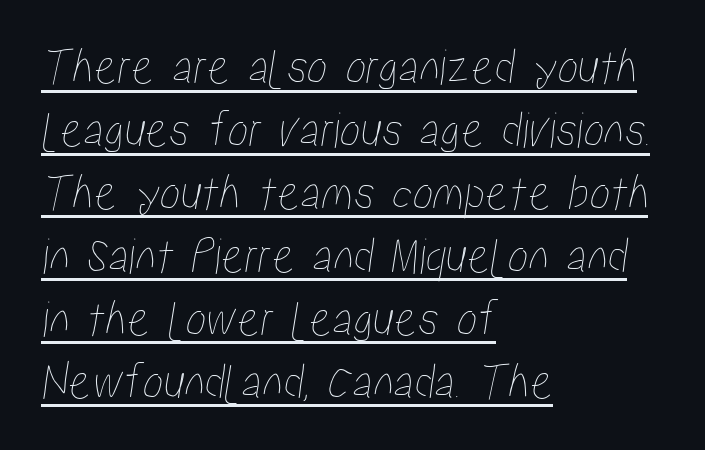
The image shows 52 px condensed type; set left-aligned, line spacing 1.21x, normal letter spacing, underlined; low stroke contrast and a medium x-height.
